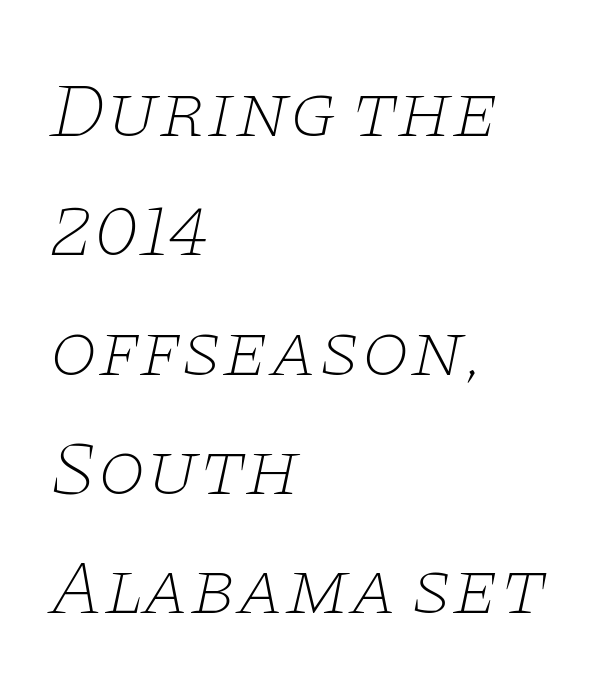
Tracking here is standard; glyphs follow each other at the usual distance. Weight: not bold — regular or lighter. Compared with a centered layout, this one pins lines to the left instead. The zone under the glyphs is completely vacant. The face used here is proportionally spaced, like ordinary book or web type.
